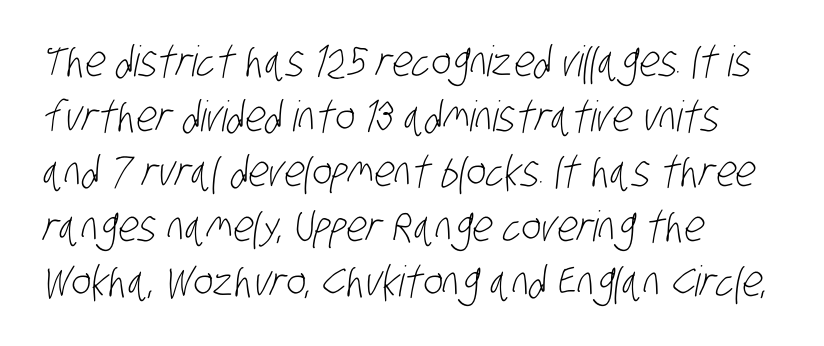
This sample is left-justified, so line endings fall wherever the words run out. No extra tracking has been applied to these lines. The cut favours lightness, reaching ordinary text weight at its darkest. The face used here is a sans, in the tradition of grotesques and geometrics. Check the space under the baseline: it is left empty.
